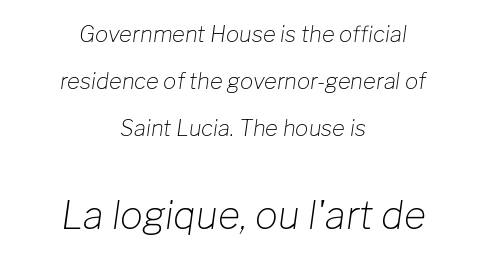
Q: Is the text bold? A: No.
Q: Is the text italic (slanted)? A: Yes, it leans right by about 8 degrees.
Q: Is the text underlined? A: No.
Q: How is the paragraph aligned? A: Centered.
Q: Is the spacing between letters normal or unusually wide? A: Normal.
Q: Is the spacing between lines tight, normal or loose? A: Loose.
Q: Which block of text is set in a larger size, the first (top) or the second (bottom)? A: The second (bottom) one.
Q: Width (condensed, normal, or wide)? A: Normal.
Q: Stroke contrast? A: Low.
Q: x-height? A: Medium.
Q: Monospaced? A: No.
